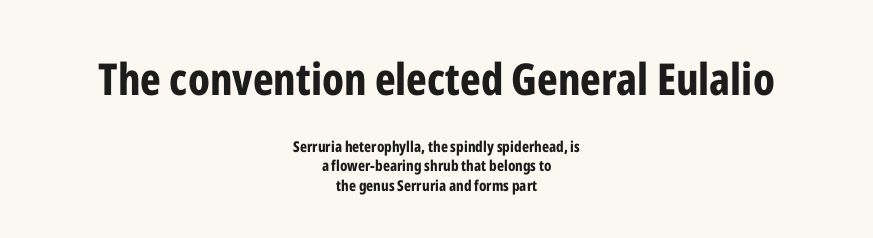
{"serif": "no", "italic": "no", "bold": "yes", "weight": "bold", "width": "condensed", "stroke_contrast": "low", "x_height": "medium", "monospaced": "no", "underline": "no", "align": "center", "line_spacing": "normal", "line_spacing_ratio": 1.31, "letter_spacing": "normal", "letter_spacing_em": 0.0, "larger_block": "first", "size_ratio": 2.93, "glyph_px": 44}
